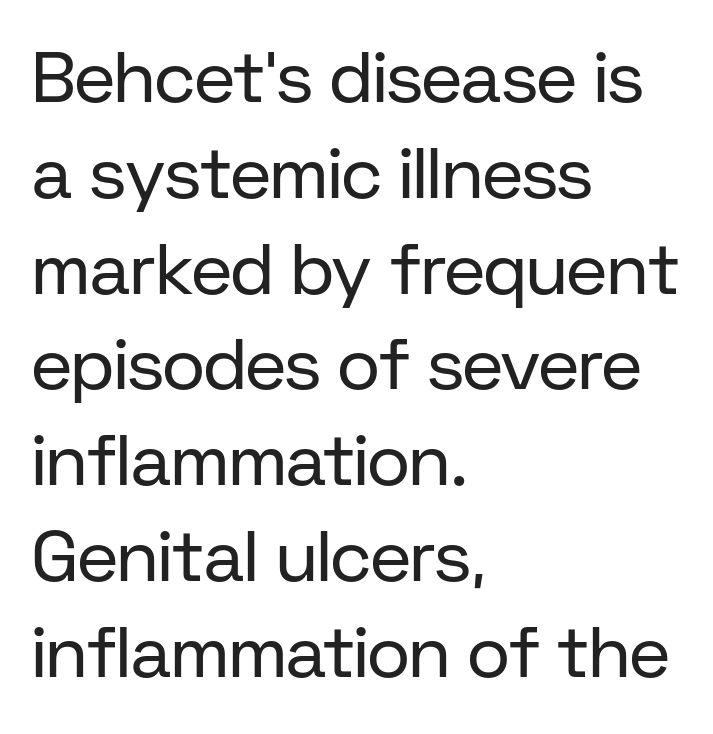
{"serif": "no", "italic": "no", "bold": "no", "weight": "regular", "width": "normal", "stroke_contrast": "low", "x_height": "medium", "monospaced": "no", "underline": "no", "align": "left", "line_spacing": "normal", "line_spacing_ratio": 1.33, "letter_spacing": "normal", "letter_spacing_em": 0.0, "glyph_px": 72}
